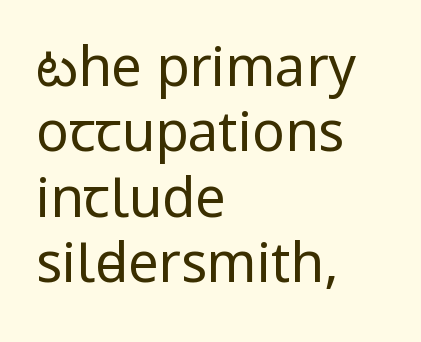
Q: Is the text bold? A: No.
Q: Is the text italic (slanted)? A: No, it is upright.
Q: Is the typeface a serif or a sans-serif typeface? A: Sans-serif.
Q: Is the text underlined? A: No.
Q: How is the paragraph aligned? A: Left-aligned.
Q: Is the spacing between letters normal or unusually wide? A: Normal.
Q: Width (condensed, normal, or wide)? A: Condensed.
Q: Stroke contrast? A: Low.
